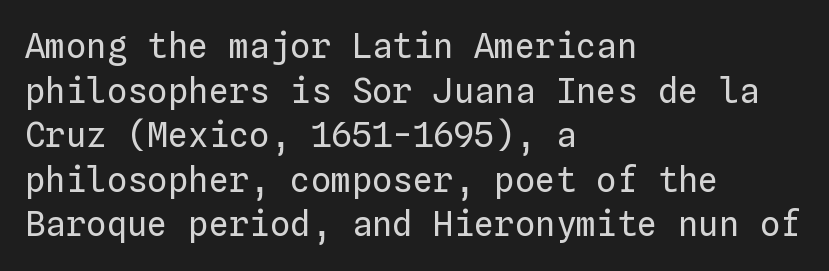
Q: Is the text bold? A: No.
Q: Is the text italic (slanted)? A: No, it is upright.
Q: Is the text underlined? A: No.
Q: How is the paragraph aligned? A: Left-aligned.
Q: Is the spacing between letters normal or unusually wide? A: Normal.
Q: Is the spacing between lines tight, normal or loose? A: Normal.
Q: Width (condensed, normal, or wide)? A: Normal.
Q: Stroke contrast? A: Low.
Q: x-height? A: Medium.
Q: Monospaced? A: Yes.
